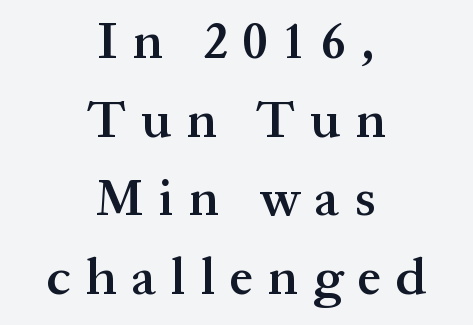
The image shows 52 px semibold serif type, upright; set centered, normal line spacing (1.51x), unusually wide letter spacing (+0.29 em), not underlined; medium stroke contrast and a medium x-height.
